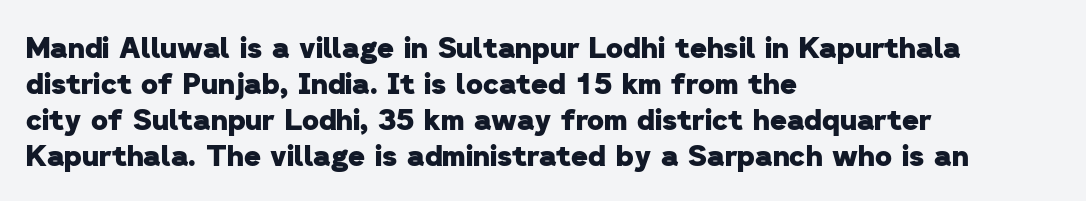
Caption: bold face, heavy strokes. You could not count columns in this text — the font is proportionally spaced. Descenders are the only things crossing below the line. How are the letters spaced? Ordinarily, with no added tracking. Each line starts at the same left margin while the right side varies.
